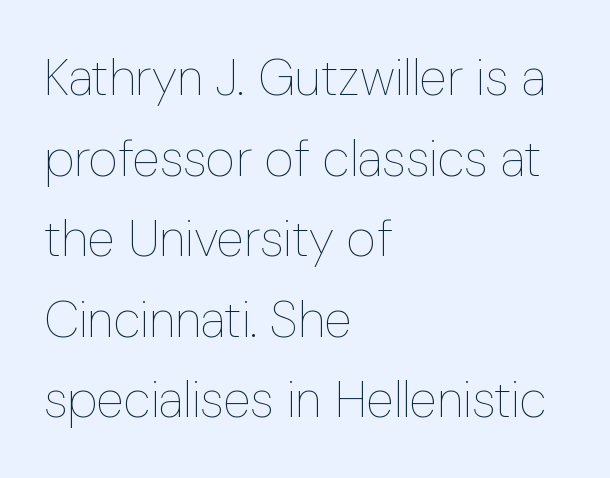
The image shows 51 px thin, condensed type, upright; set left-aligned, normal line spacing (1.58x), normal letter spacing, not underlined; low stroke contrast and a medium x-height.
